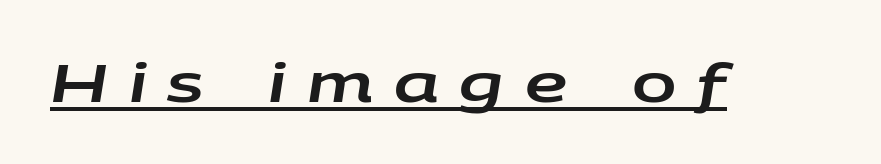
Q: Is the text italic (slanted)? A: Yes, it leans right by about 9 degrees.
Q: Is the text underlined? A: Yes.
Q: Is the spacing between letters normal or unusually wide? A: Unusually wide.
Q: Width (condensed, normal, or wide)? A: Wide.
Q: Stroke contrast? A: Low.
Q: x-height? A: Large.
Q: Monospaced? A: No.
